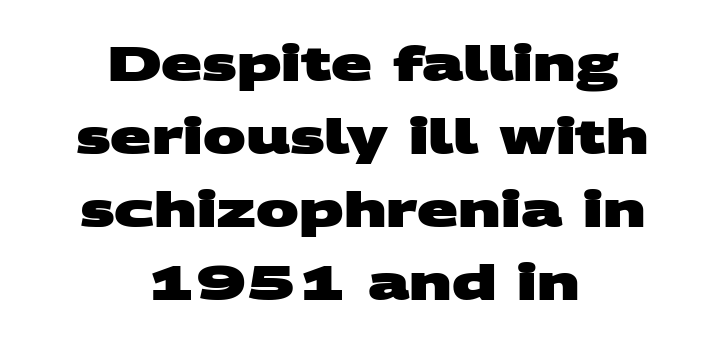
Q: Is the text bold? A: Yes.
Q: Is the typeface a serif or a sans-serif typeface? A: Sans-serif.
Q: Is the text underlined? A: No.
Q: How is the paragraph aligned? A: Centered.
Q: Is the spacing between letters normal or unusually wide? A: Normal.
Q: Is the spacing between lines tight, normal or loose? A: Normal.
Q: Width (condensed, normal, or wide)? A: Wide.
Q: Stroke contrast? A: Medium.
Q: x-height? A: Large.
Q: Monospaced? A: No.
